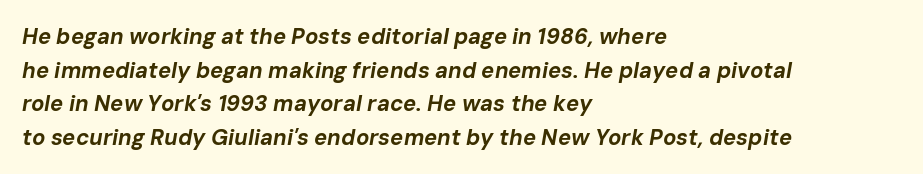
The image shows 22 px bold type, italic (leaning right); set left-aligned, normal line spacing (1.53x), normal letter spacing, not underlined.
